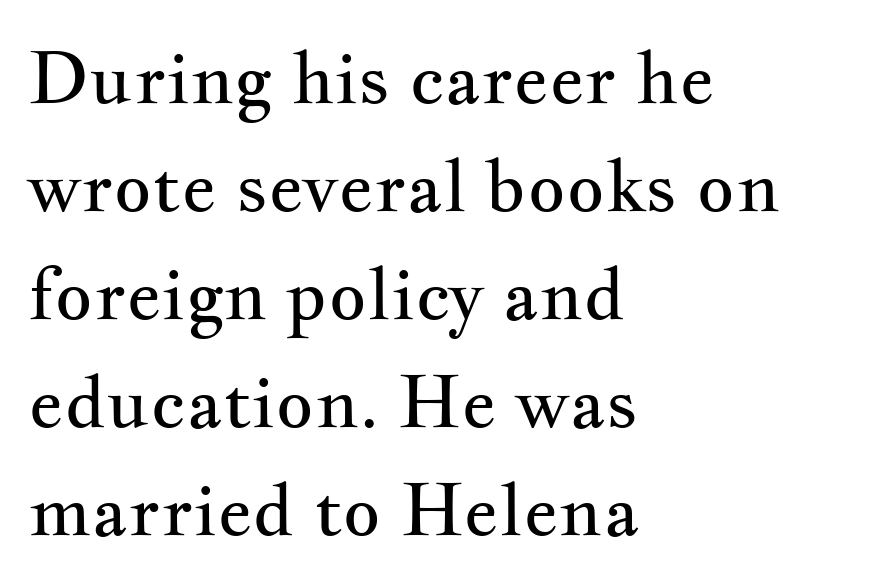
The ragged edge is on the right, which tells us the setting is flush left. Leading matches the norm, producing a regular column. Do the characters align in a grid? No, the font is proportional. Each letter's strokes conclude with small projecting serifs.
